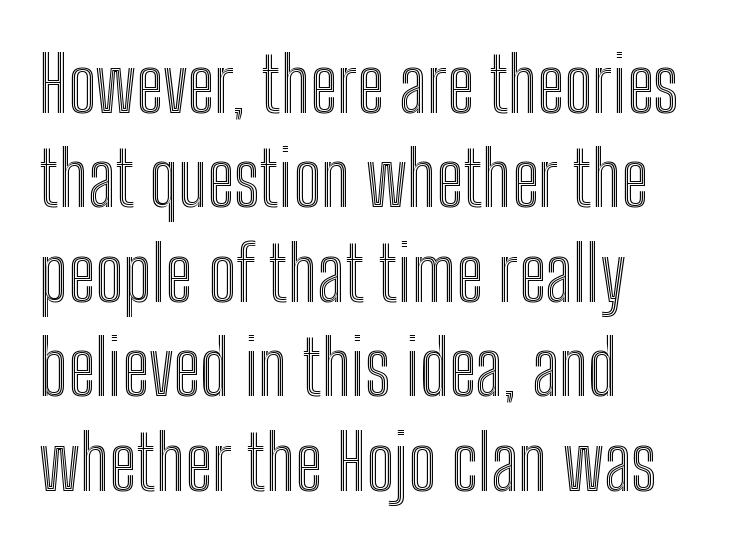
Looks like regular typesetting: each glyph gets only the width it needs. The space beneath each line is pristine and unruled. Visually the block forms a straight wall on the left and a jagged coastline on the right. Leading: standard. When letters stand straight like this, we call the style roman or upright.
